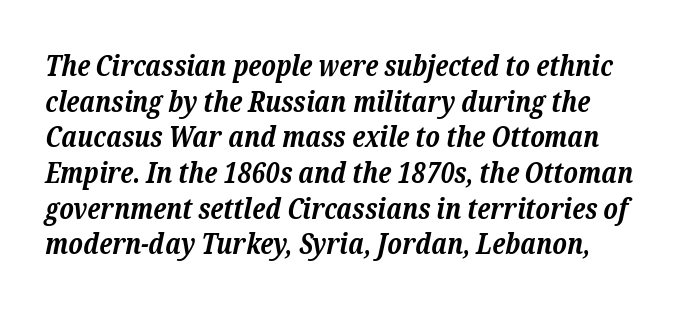
Underline: absent. Look at the bottom of the vertical strokes: they flare into serifs here. There is no visible air inserted between adjacent glyphs. Does the lettering tilt? It does — this is italic.
